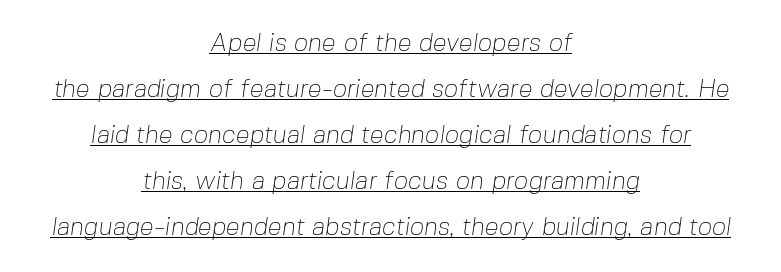
The image shows 25 px text type; set centered, line spacing 1.84x, normal letter spacing, underlined.
